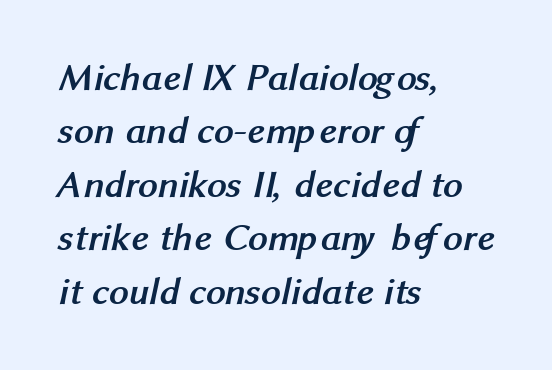
Q: Is the text bold? A: Yes.
Q: Is the typeface a serif or a sans-serif typeface? A: Sans-serif.
Q: Is the text underlined? A: No.
Q: How is the paragraph aligned? A: Left-aligned.
Q: Is the spacing between letters normal or unusually wide? A: Normal.
Q: Is the spacing between lines tight, normal or loose? A: Normal.
Q: Width (condensed, normal, or wide)? A: Normal.
Q: Stroke contrast? A: Medium.
Q: x-height? A: Medium.
Q: Monospaced? A: No.
